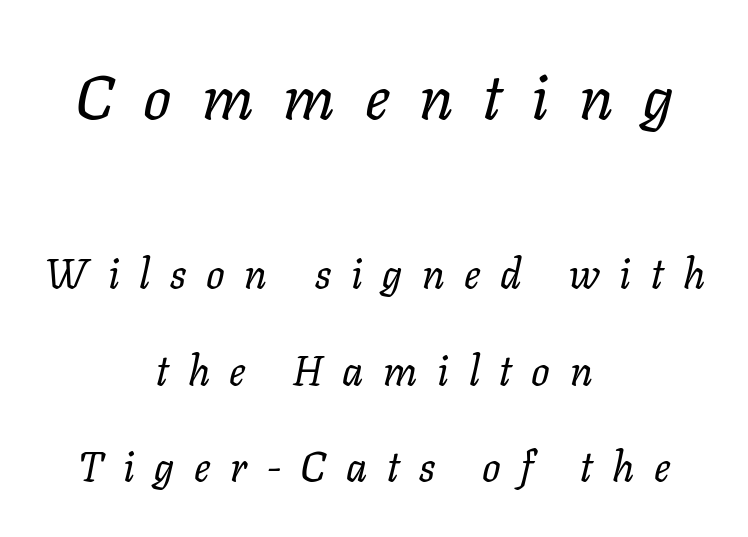
What's the leading like? Stretched, with rows far apart. A quiet, ordinary-to-light weight characterises the typeface. The emphasis by scale lands on block number one, above. Only glyphs here, with clear space below each row. Horizontal alignment here is central, giving a formal, balanced look.
